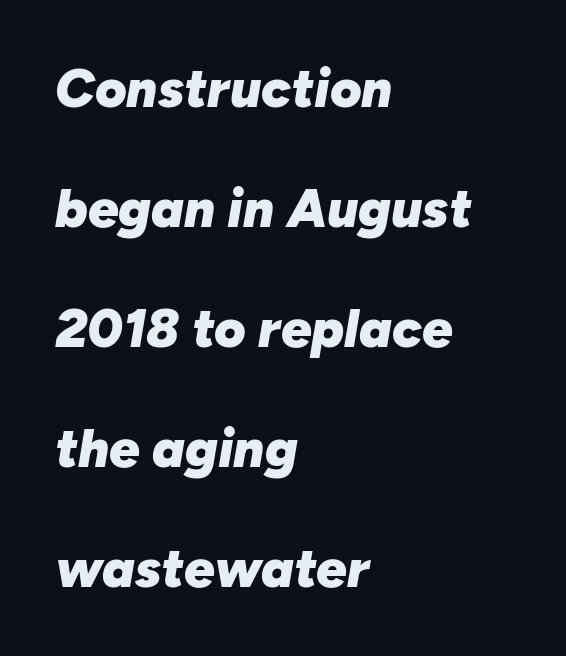
The image shows 54 px heavy type, italic (leaning right); set left-aligned, loose line spacing (2.22x), normal letter spacing, not underlined; low stroke contrast and a medium x-height.
